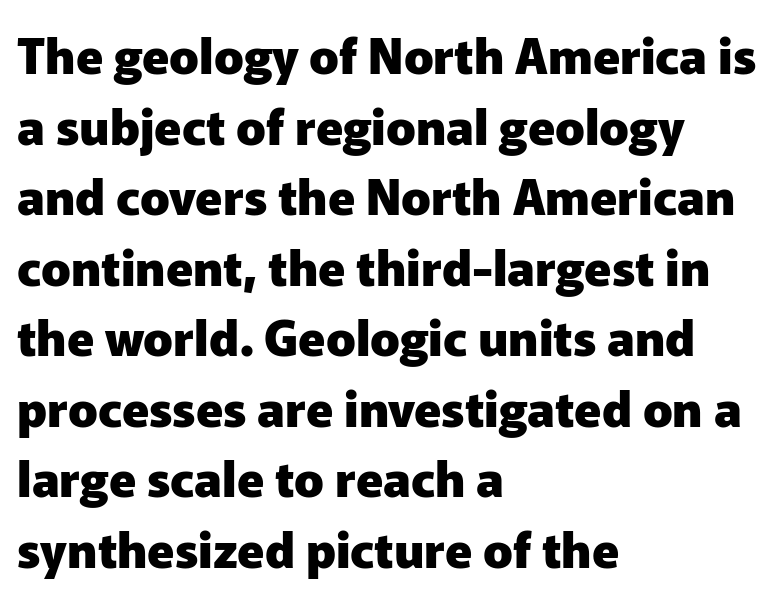
The image shows 49 px heavy sans-serif type, upright; set left-aligned, normal line spacing (1.44x), normal letter spacing, not underlined; low stroke contrast and a medium x-height.
